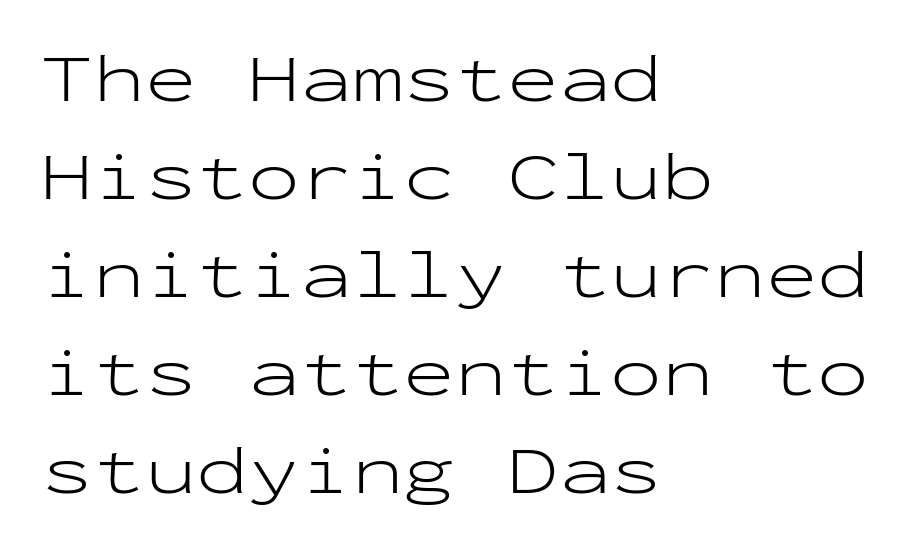
{"serif": "no", "italic": "no", "bold": "no", "weight": "light", "width": "wide", "stroke_contrast": "low", "x_height": "medium", "monospaced": "yes", "underline": "no", "align": "left", "line_spacing": "normal", "line_spacing_ratio": 1.42, "letter_spacing": "normal", "letter_spacing_em": 0.0, "glyph_px": 69}
